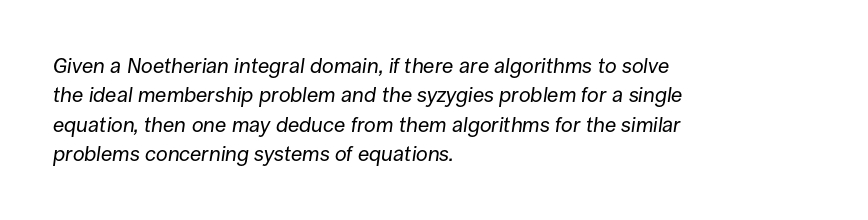
Q: Is the text bold? A: No.
Q: Is the text italic (slanted)? A: Yes, it leans right by about 8 degrees.
Q: Is the text underlined? A: No.
Q: How is the paragraph aligned? A: Left-aligned.
Q: Is the spacing between letters normal or unusually wide? A: Normal.
Q: Is the spacing between lines tight, normal or loose? A: Normal.
